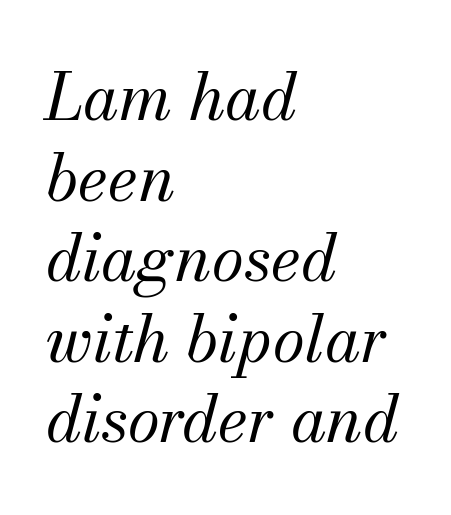
{"serif": "yes", "italic": "yes", "lean": "right", "slant_degrees": 13, "bold": "no", "weight": "regular", "width": "normal", "stroke_contrast": "medium", "x_height": "small", "monospaced": "no", "underline": "no", "align": "left", "line_spacing_ratio": 1.24, "letter_spacing": "normal", "letter_spacing_em": 0.0, "glyph_px": 65}
